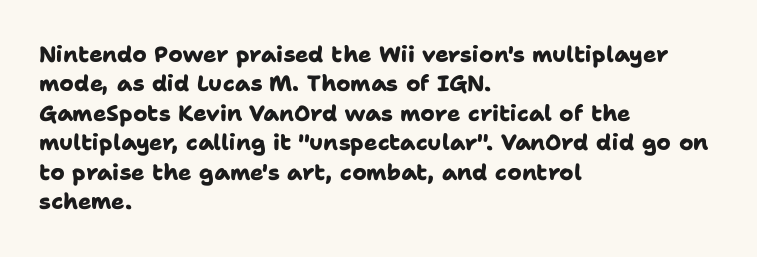
Q: Is the text bold? A: Yes.
Q: Is the text underlined? A: No.
Q: How is the paragraph aligned? A: Left-aligned.
Q: Is the spacing between letters normal or unusually wide? A: Normal.
Q: Is the spacing between lines tight, normal or loose? A: Normal.
